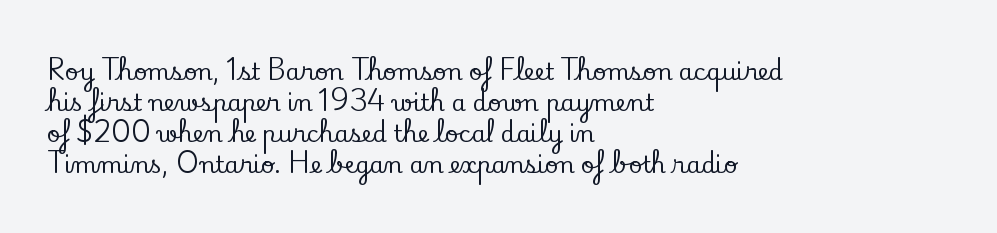
The designer left line spacing at the default. Glance below the letters and you will spot only blank space. The letters sit at their default tracking, neither squeezed nor spread. If you drew a line through each stem, it would be perfectly vertical. The compositor pushed each line to the left boundary.
